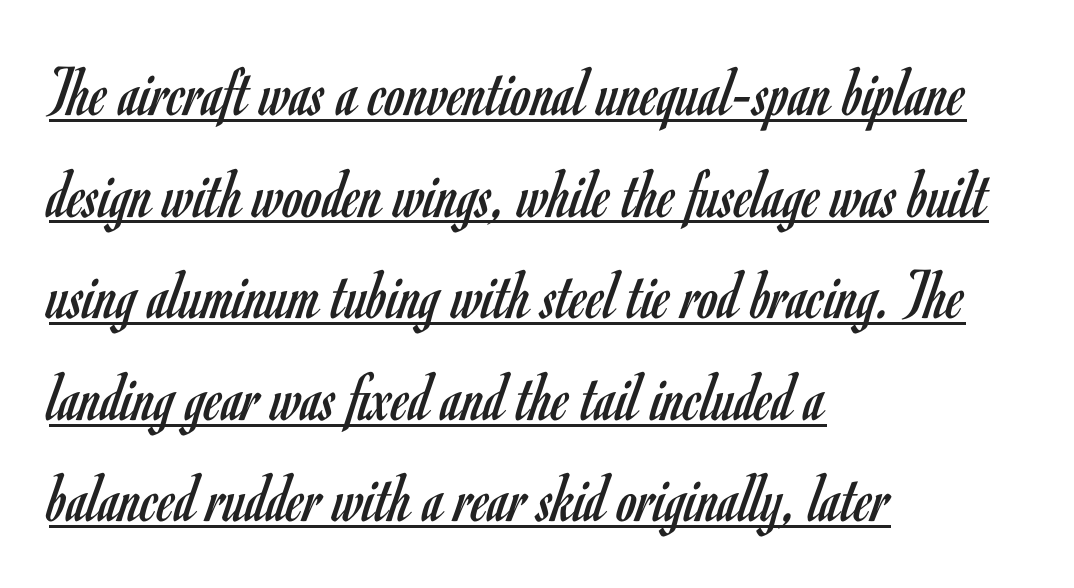
The image shows 72 px regular-weight, condensed sans-serif type; set left-aligned, normal line spacing (1.41x), normal letter spacing, underlined; low stroke contrast and a small x-height.
